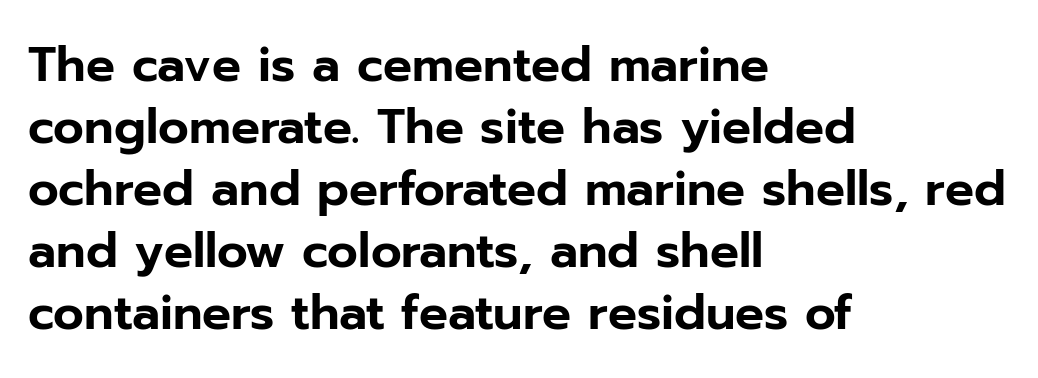
Serif or sans? Sans — the stroke terminals are bare. The typography opts for an upright posture over an oblique one. These lines stack with their left ends in a neat column. Spacing between characters is what you'd get straight out of the box. Vertical spacing — default. Looks like regular typesetting: each glyph gets only the width it needs.
